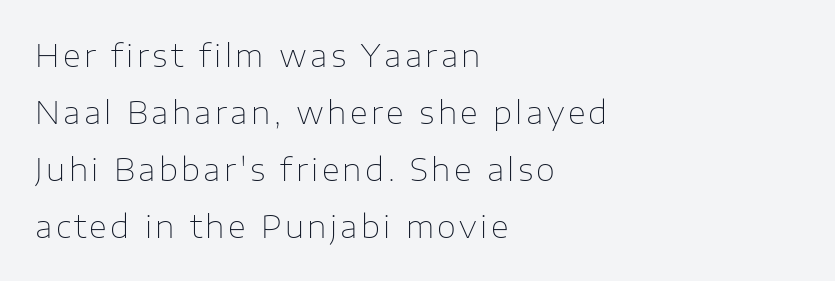
Q: Is the text bold? A: No.
Q: Is the text italic (slanted)? A: No, it is upright.
Q: Is the typeface a serif or a sans-serif typeface? A: Sans-serif.
Q: Is the text underlined? A: No.
Q: How is the paragraph aligned? A: Left-aligned.
Q: Width (condensed, normal, or wide)? A: Normal.
Q: Stroke contrast? A: Low.
Q: x-height? A: Medium.
Q: Monospaced? A: No.
